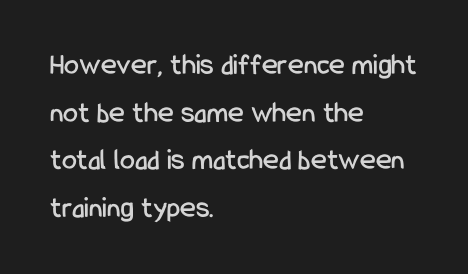
The setting favours the left margin, as ordinary paragraphs usually do. The passage shown stacks its lines at a standard gap. The strip under each line holds only bare page. Examine the stroke ends and you'll find no serifs.
